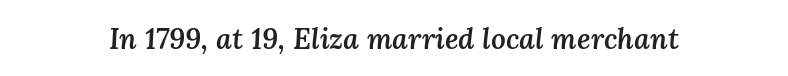
{"italic": "yes", "lean": "right", "slant_degrees": 3, "bold": "semi", "weight": "semibold", "width": "normal", "stroke_contrast": "medium", "x_height": "medium", "monospaced": "no", "underline": "no", "letter_spacing": "normal", "letter_spacing_em": 0.0, "glyph_px": 29}
